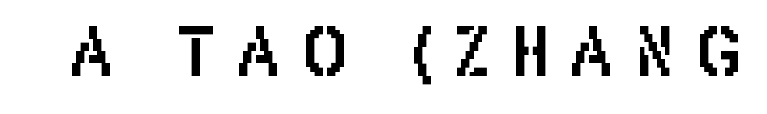
Underline: absent. Loose tracking; the words dissolve into strings of separated letters. Nothing sits at the stroke ends, so this counts as sans-serif. A typesetter would call this proportional, since set widths differ per character. Ordinary non-slanted type is in use.
